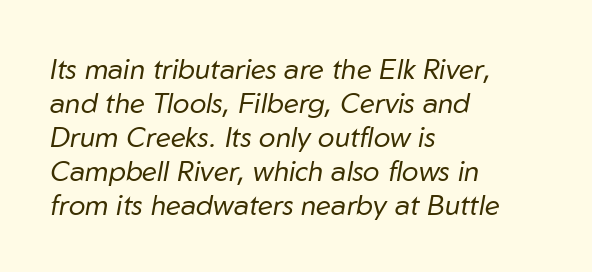
The image shows 28 px regular-weight type, italic (leaning right); set left-aligned, line spacing 1.21x, normal letter spacing, not underlined; low stroke contrast and a medium x-height.
